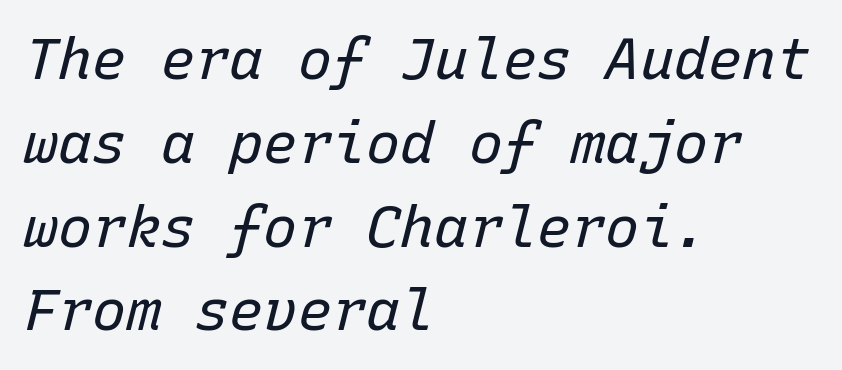
Q: Is the text bold? A: No.
Q: Is the text italic (slanted)? A: Yes, it leans right by about 15 degrees.
Q: Is the text underlined? A: No.
Q: How is the paragraph aligned? A: Left-aligned.
Q: Is the spacing between letters normal or unusually wide? A: Normal.
Q: Is the spacing between lines tight, normal or loose? A: Normal.
Q: Width (condensed, normal, or wide)? A: Normal.
Q: Stroke contrast? A: Low.
Q: x-height? A: Medium.
Q: Monospaced? A: Yes.
